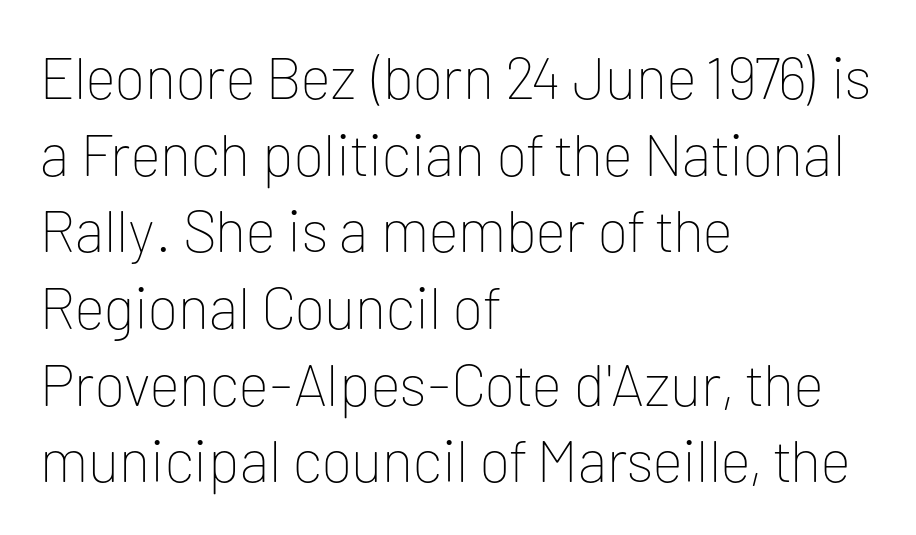
{"serif": "no", "italic": "no", "bold": "no", "weight": "thin", "width": "normal", "stroke_contrast": "low", "x_height": "medium", "monospaced": "no", "underline": "no", "align": "left", "line_spacing": "normal", "line_spacing_ratio": 1.3, "letter_spacing": "normal", "letter_spacing_em": 0.0, "glyph_px": 59}
